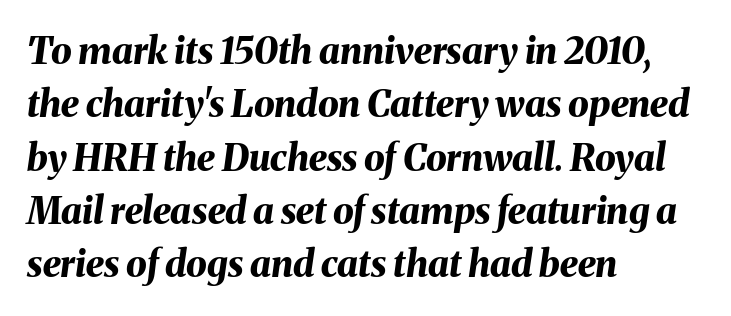
Here the designer chose a conventional face with non-uniform glyph widths. The font is running at its bold setting. One-word summary of the alignment: left. Evenly set lines give the paragraph a standard silhouette.
